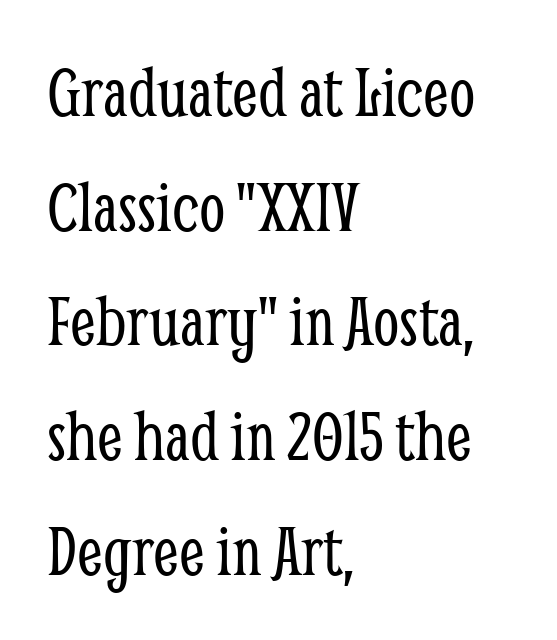
The image shows 75 px light, condensed serif type, upright; set left-aligned, normal line spacing (1.53x), normal letter spacing, not underlined; low stroke contrast and a medium x-height.
